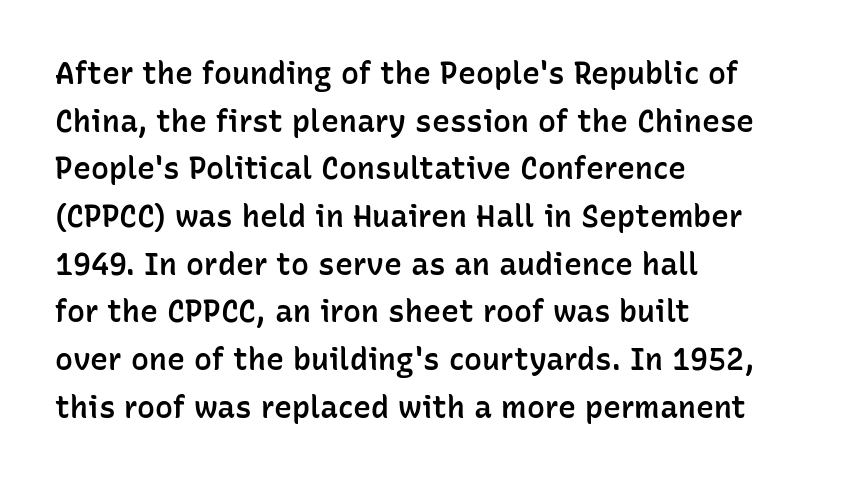
{"serif": "no", "italic": "no", "bold": "semi", "weight": "semibold", "width": "normal", "stroke_contrast": "low", "x_height": "medium", "monospaced": "no", "underline": "no", "align": "left", "line_spacing": "normal", "line_spacing_ratio": 1.59, "letter_spacing": "normal", "letter_spacing_em": 0.0, "glyph_px": 30}
